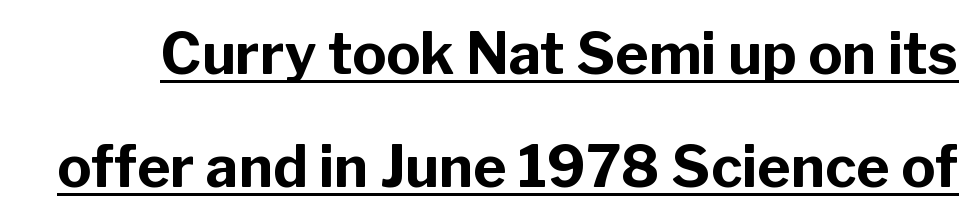
{"serif": "no", "italic": "no", "bold": "yes", "weight": "bold", "width": "normal", "stroke_contrast": "low", "x_height": "medium", "monospaced": "no", "underline": "yes", "line_spacing": "loose", "line_spacing_ratio": 1.98, "letter_spacing": "normal", "letter_spacing_em": 0.0, "glyph_px": 57}
